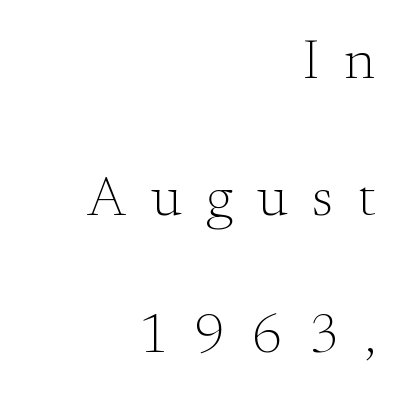
Q: Is the text bold? A: No.
Q: Is the text italic (slanted)? A: No, it is upright.
Q: Is the typeface a serif or a sans-serif typeface? A: Serif.
Q: Is the text underlined? A: No.
Q: How is the paragraph aligned? A: Right-aligned.
Q: Is the spacing between letters normal or unusually wide? A: Unusually wide.
Q: Is the spacing between lines tight, normal or loose? A: Loose.
Q: Width (condensed, normal, or wide)? A: Normal.
Q: Stroke contrast? A: Medium.
Q: x-height? A: Small.
Q: Monospaced? A: No.
